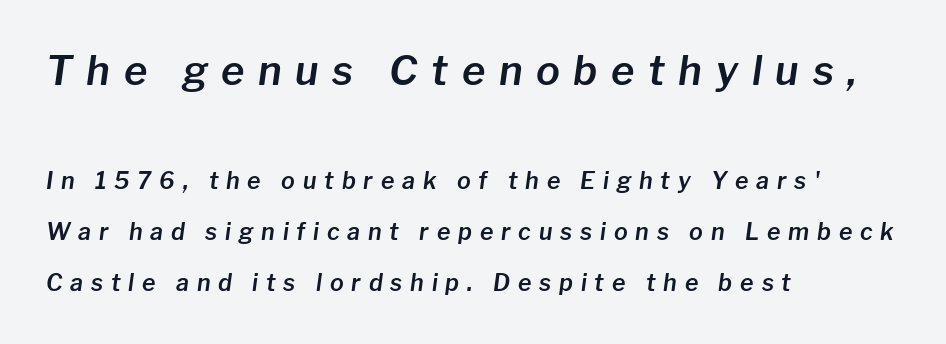
{"italic": "yes", "lean": "right", "slant_degrees": 8, "width": "normal", "stroke_contrast": "low", "x_height": "medium", "monospaced": "no", "underline": "no", "align": "left", "line_spacing": "loose", "line_spacing_ratio": 2.21, "letter_spacing": "wide", "letter_spacing_em": 0.34, "larger_block": "first", "size_ratio": 1.74, "glyph_px": 40}
